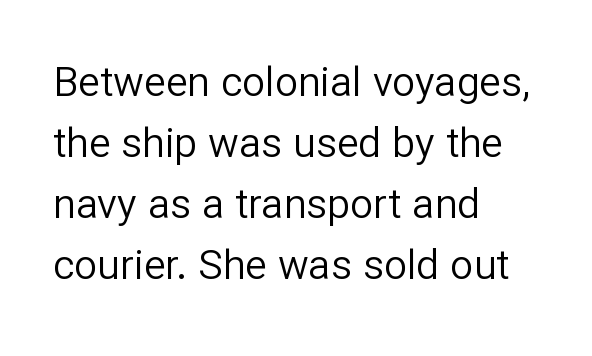
{"serif": "no", "italic": "no", "bold": "no", "weight": "regular", "width": "normal", "stroke_contrast": "low", "x_height": "medium", "monospaced": "no", "underline": "no", "align": "left", "line_spacing": "normal", "line_spacing_ratio": 1.49, "letter_spacing": "normal", "letter_spacing_em": 0.0, "glyph_px": 41}
